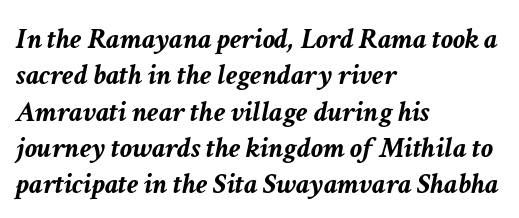
Q: Is the text bold? A: Yes.
Q: Is the text italic (slanted)? A: Yes, it leans right by about 11 degrees.
Q: Is the text underlined? A: No.
Q: How is the paragraph aligned? A: Left-aligned.
Q: Is the spacing between letters normal or unusually wide? A: Normal.
Q: Width (condensed, normal, or wide)? A: Normal.
Q: Stroke contrast? A: Low.
Q: x-height? A: Medium.
Q: Monospaced? A: No.
